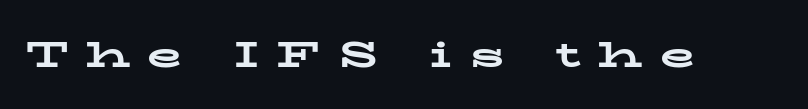
{"serif": "yes", "italic": "no", "bold": "yes", "weight": "bold", "width": "wide", "stroke_contrast": "low", "x_height": "medium", "monospaced": "no", "underline": "no", "letter_spacing": "wide", "letter_spacing_em": 0.49, "glyph_px": 36}
